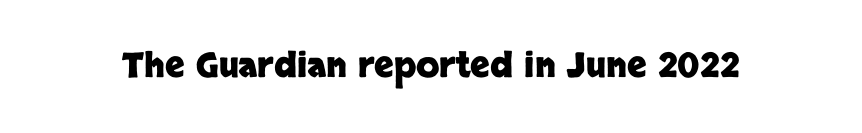
Q: Is the text bold? A: Yes.
Q: Is the text italic (slanted)? A: No, it is upright.
Q: Is the typeface a serif or a sans-serif typeface? A: Sans-serif.
Q: Is the text underlined? A: No.
Q: Is the spacing between letters normal or unusually wide? A: Normal.
Q: Width (condensed, normal, or wide)? A: Normal.
Q: Stroke contrast? A: Low.
Q: x-height? A: Large.
Q: Monospaced? A: No.
